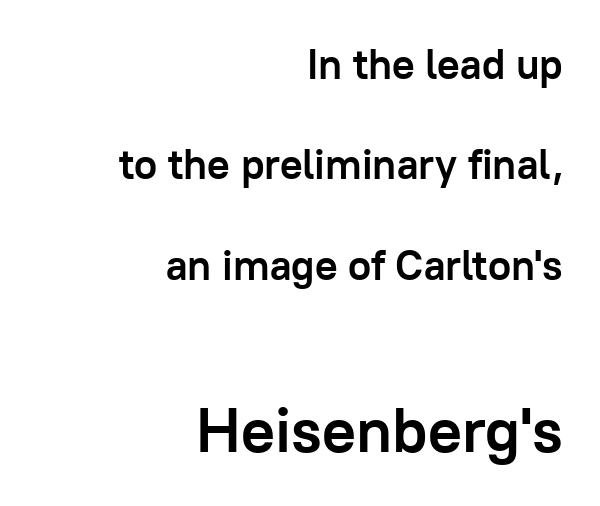
The image shows 63 px semibold sans-serif type, upright; set right-aligned, loose line spacing (2.39x), normal letter spacing, not underlined; the second (bottom) block is 1.5x larger; low stroke contrast and a medium x-height.
